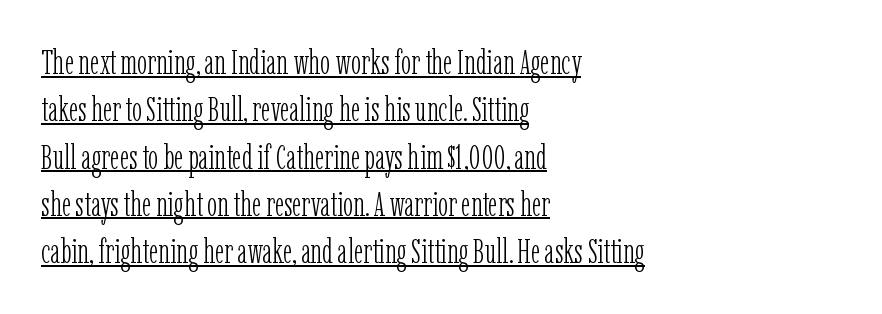
{"serif": "yes", "italic": "no", "bold": "no", "weight": "light", "width": "condensed", "stroke_contrast": "low", "x_height": "medium", "monospaced": "no", "underline": "yes", "align": "left", "line_spacing": "normal", "line_spacing_ratio": 1.39, "letter_spacing": "normal", "letter_spacing_em": 0.0, "glyph_px": 34}
